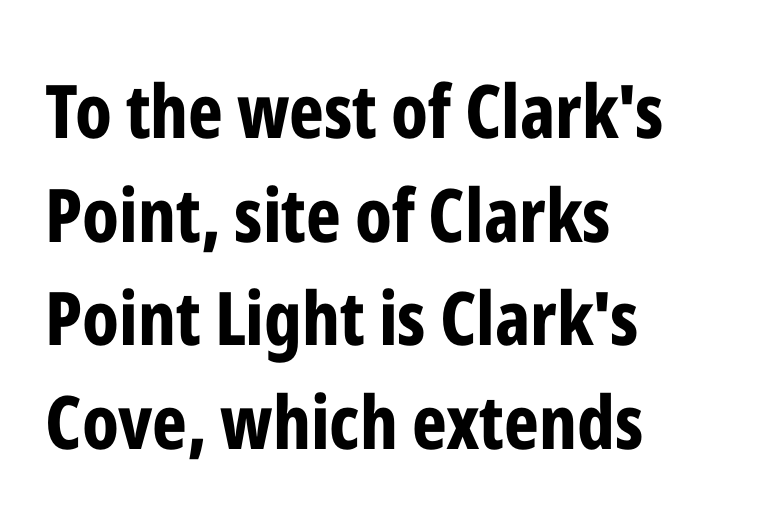
The type family on display is of the sans-serif kind. Descender tails drop into unmarked territory. The specimen reads as upright at a glance. Summary of vertical rhythm: regular, with standard interline spacing. Tracking here is standard; glyphs follow each other at the usual distance. The letters advance in unequal steps, a hallmark of proportional type.
